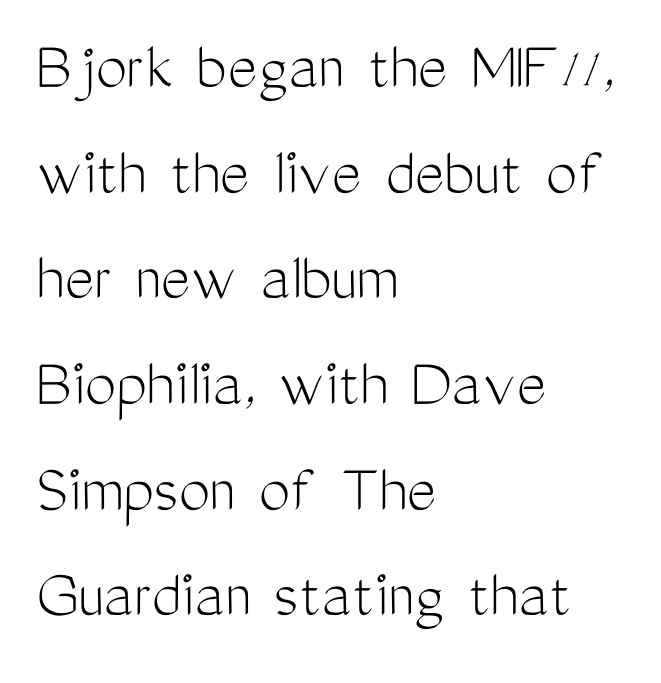
Horizontal bands of white between lines are of average thickness. The weight tops out at a normal text grade. The foot of each line stays bare and open. Do the letters lean? They stand straight. What kind of face is this? One without serifs — a sans. These lines keep a tight, regular rhythm from letter to letter.
